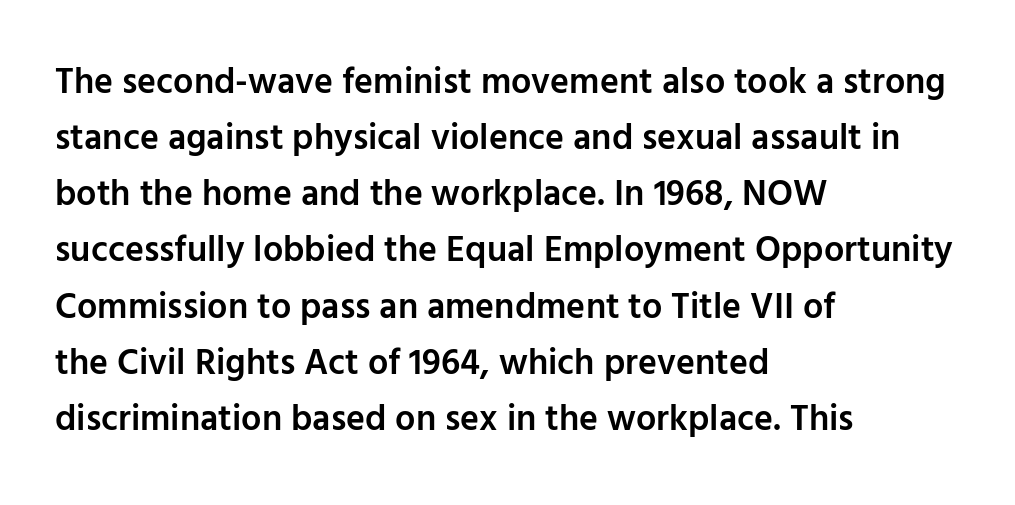
{"serif": "no", "italic": "no", "bold": "semi", "weight": "semibold", "width": "normal", "stroke_contrast": "low", "x_height": "medium", "monospaced": "no", "underline": "no", "align": "left", "line_spacing": "normal", "line_spacing_ratio": 1.56, "letter_spacing": "normal", "letter_spacing_em": 0.0, "glyph_px": 36}
